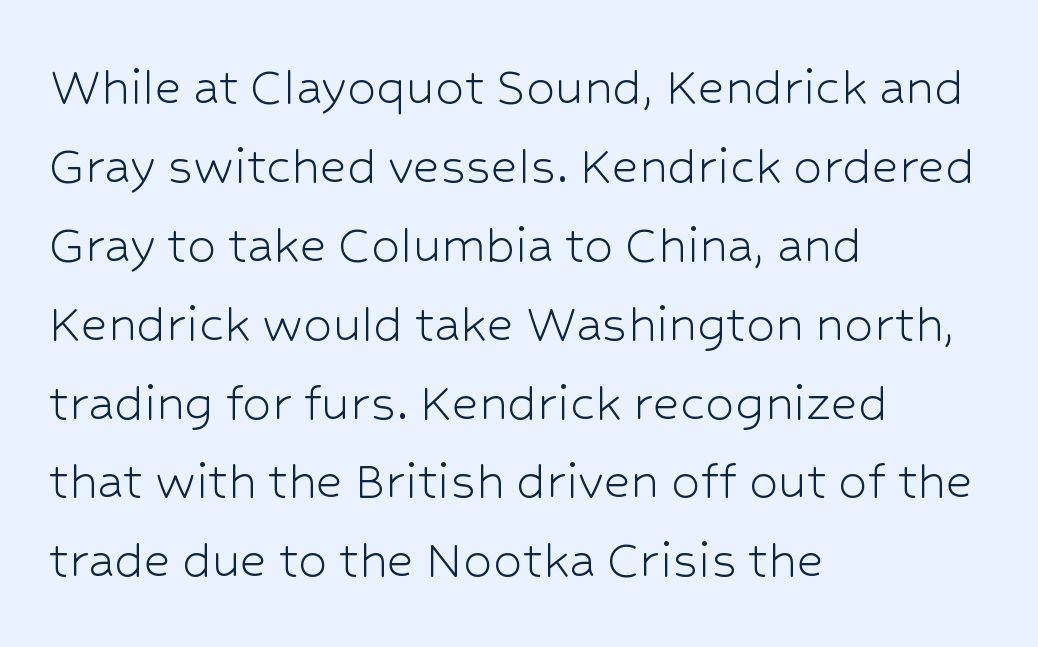
Q: Is the text bold? A: No.
Q: Is the text italic (slanted)? A: No, it is upright.
Q: Is the typeface a serif or a sans-serif typeface? A: Sans-serif.
Q: Is the text underlined? A: No.
Q: How is the paragraph aligned? A: Left-aligned.
Q: Is the spacing between letters normal or unusually wide? A: Normal.
Q: Is the spacing between lines tight, normal or loose? A: Normal.
Q: Width (condensed, normal, or wide)? A: Normal.
Q: Stroke contrast? A: Low.
Q: x-height? A: Medium.
Q: Monospaced? A: No.
